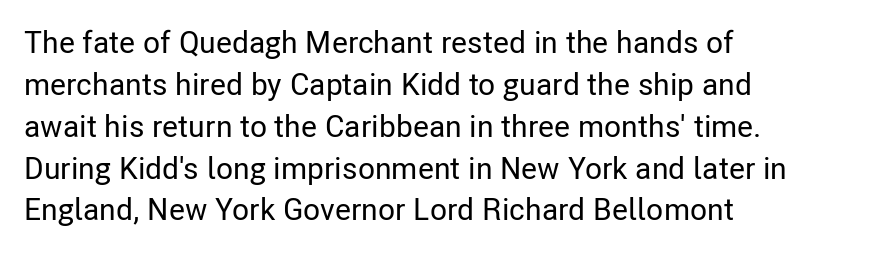
The image shows 31 px condensed sans-serif type, upright; set left-aligned, normal line spacing (1.35x), normal letter spacing, not underlined; low stroke contrast and a medium x-height.
